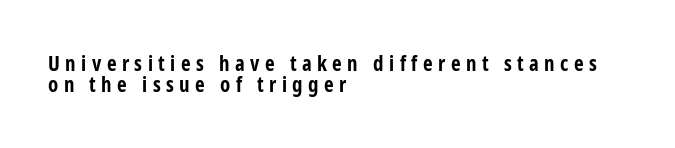
{"italic": "no", "bold": "yes", "underline": "no", "align": "left", "line_spacing": "tight", "line_spacing_ratio": 1.01, "letter_spacing": "wide", "letter_spacing_em": 0.26, "glyph_px": 21}
